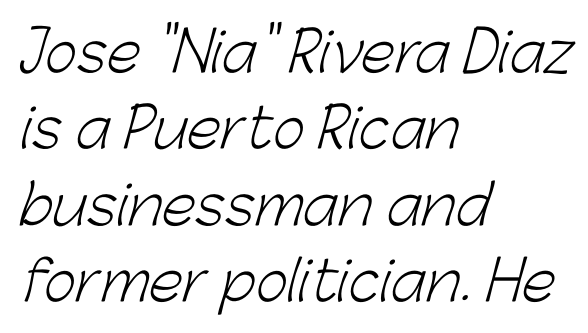
The lines in this sample share a left origin and differ only in where they stop. Reading down the column, the eye jumps a familiar distance to each next line. A quiet, ordinary-to-light weight characterises the typeface. Bare-footed words on every line.
